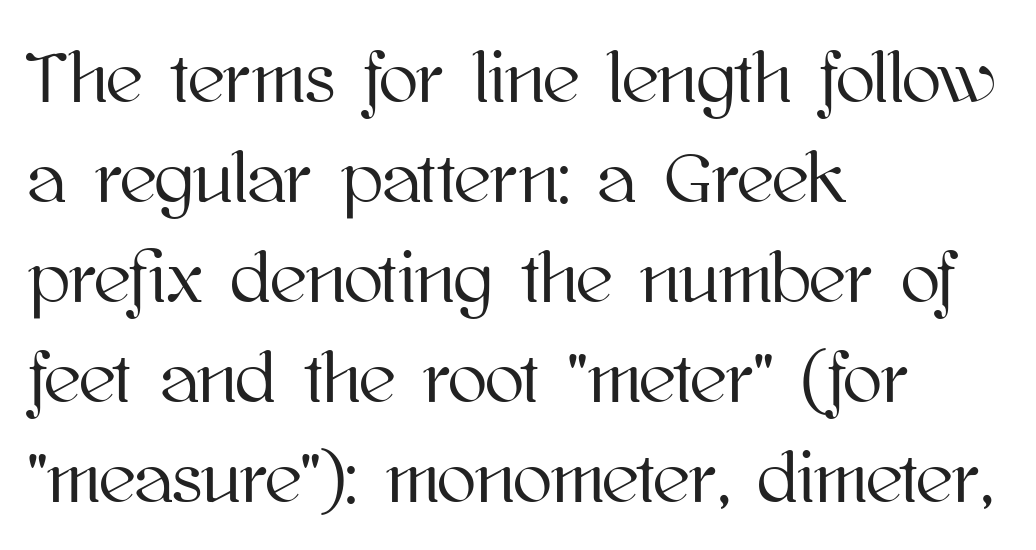
Does extra space separate the letters? No, they use regular spacing. Bare-footed words on every line. The passage shown stacks its lines at a standard gap. Note the varied advance widths — an 'i' is clearly narrower than an 'm'. These lines were composed using upright roman letters.
